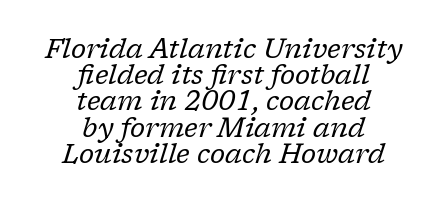
Every character sits at an angle, as italics do. Caption: multi-line text, centered on the measure. The passage shown has conventional tracking throughout. The passage shown is not bold in any degree.
